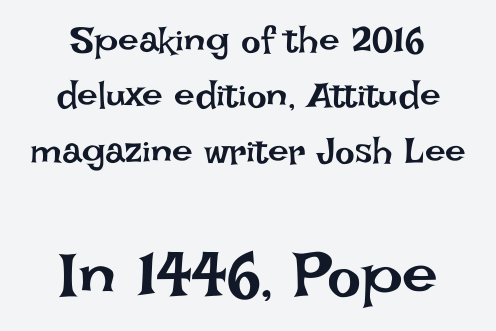
The image shows 64 px regular-weight type, upright; set centered, normal line spacing (1.5x), normal letter spacing, not underlined; the second (bottom) block is 1.73x larger; low stroke contrast and a large x-height.
